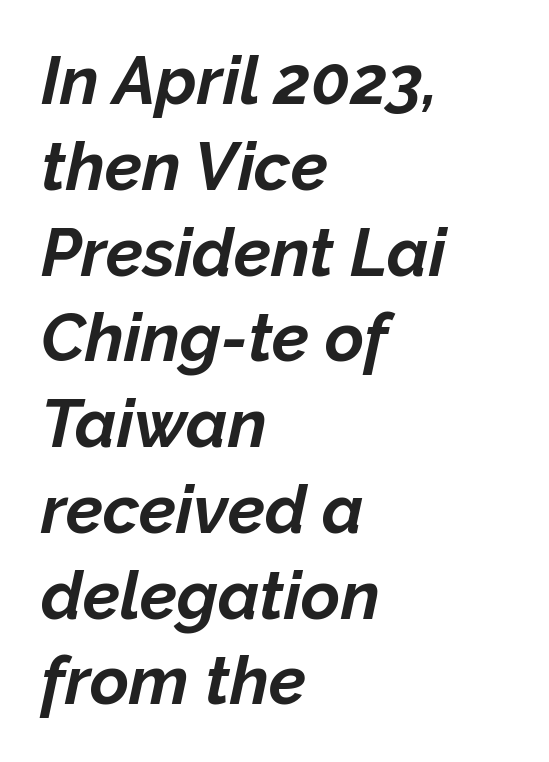
Leftover space on each line is placed entirely after the last word. Caption: bold face, heavy strokes. Letter spacing: default. The block of text has a typical density, with ordinary space between rows. Notice how the stems are inclined rather than vertical — that's the hallmark of italics.
